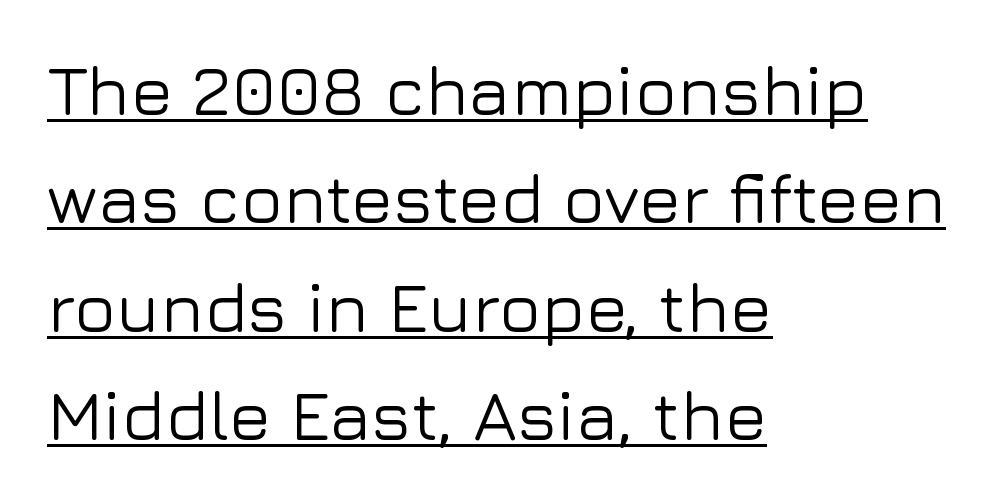
Q: Is the text italic (slanted)? A: No, it is upright.
Q: Is the typeface a serif or a sans-serif typeface? A: Sans-serif.
Q: Is the text underlined? A: Yes.
Q: How is the paragraph aligned? A: Left-aligned.
Q: Is the spacing between letters normal or unusually wide? A: Normal.
Q: Is the spacing between lines tight, normal or loose? A: Normal.
Q: Width (condensed, normal, or wide)? A: Normal.
Q: Stroke contrast? A: Low.
Q: x-height? A: Medium.
Q: Monospaced? A: No.
